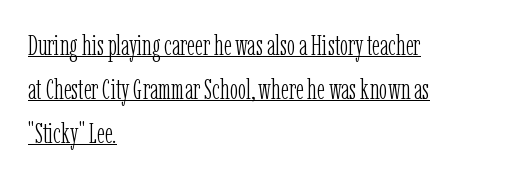
Q: Is the text bold? A: No.
Q: Is the text italic (slanted)? A: No, it is upright.
Q: Is the typeface a serif or a sans-serif typeface? A: Serif.
Q: Is the text underlined? A: Yes.
Q: How is the paragraph aligned? A: Left-aligned.
Q: Is the spacing between letters normal or unusually wide? A: Normal.
Q: Is the spacing between lines tight, normal or loose? A: Normal.
Q: Width (condensed, normal, or wide)? A: Condensed.
Q: Stroke contrast? A: Low.
Q: x-height? A: Medium.
Q: Monospaced? A: No.
